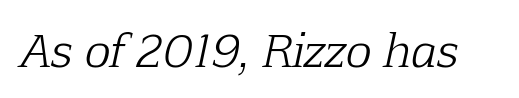
Q: Is the text bold? A: No.
Q: Is the text italic (slanted)? A: Yes, it leans right by about 12 degrees.
Q: Is the typeface a serif or a sans-serif typeface? A: Serif.
Q: Is the text underlined? A: No.
Q: Is the spacing between letters normal or unusually wide? A: Normal.
Q: Width (condensed, normal, or wide)? A: Normal.
Q: Stroke contrast? A: Low.
Q: x-height? A: Medium.
Q: Monospaced? A: No.
